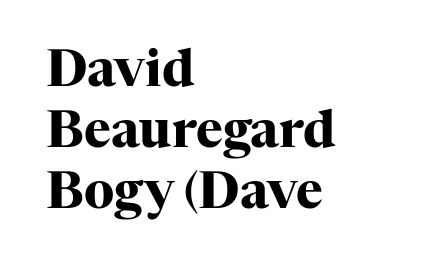
{"serif": "yes", "italic": "no", "bold": "yes", "weight": "heavy", "width": "normal", "stroke_contrast": "high", "x_height": "medium", "monospaced": "no", "underline": "no", "align": "left", "line_spacing_ratio": 1.2, "letter_spacing": "normal", "letter_spacing_em": 0.0, "glyph_px": 51}
